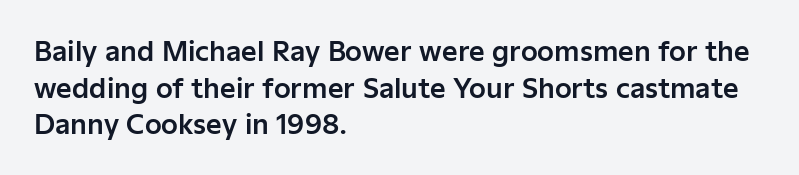
Q: Is the text italic (slanted)? A: No, it is upright.
Q: Is the text underlined? A: No.
Q: How is the paragraph aligned? A: Left-aligned.
Q: Is the spacing between letters normal or unusually wide? A: Normal.
Q: Is the spacing between lines tight, normal or loose? A: Normal.
